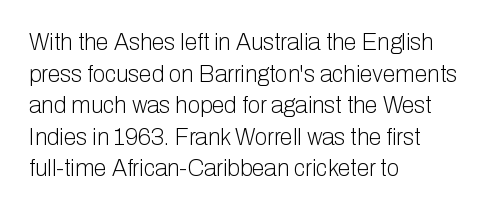
{"italic": "no", "bold": "no", "underline": "no", "align": "left", "line_spacing": "normal", "line_spacing_ratio": 1.37, "letter_spacing": "normal", "letter_spacing_em": 0.0, "glyph_px": 23}
